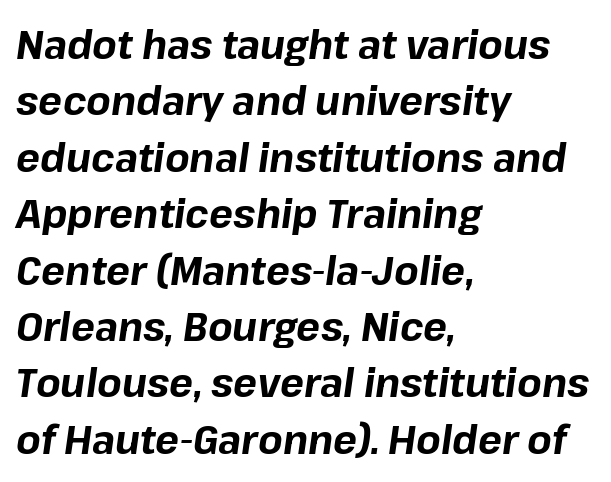
{"italic": "yes", "lean": "right", "slant_degrees": 8, "bold": "yes", "weight": "bold", "width": "normal", "stroke_contrast": "low", "x_height": "medium", "monospaced": "no", "underline": "no", "align": "left", "line_spacing": "normal", "line_spacing_ratio": 1.41, "letter_spacing": "normal", "letter_spacing_em": 0.0, "glyph_px": 40}
